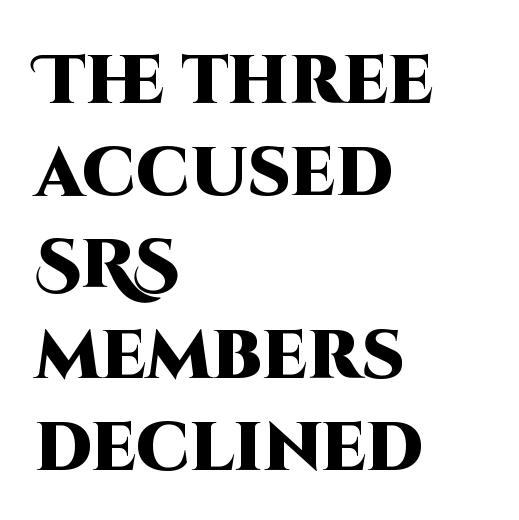
The image shows 68 px heavy sans-serif type, upright; set left-aligned, normal line spacing (1.35x), normal letter spacing, not underlined; high stroke contrast and a large x-height.
